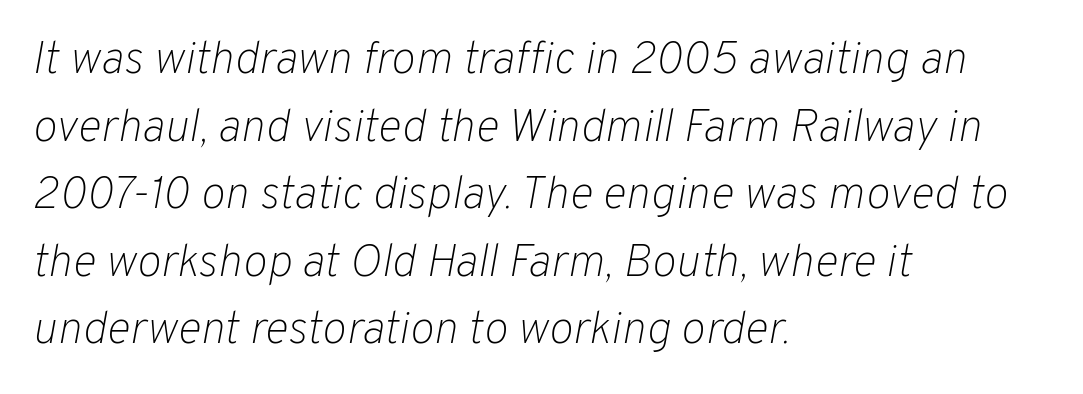
The image shows 46 px light type, italic (leaning right); set left-aligned, normal line spacing (1.47x), normal letter spacing, not underlined; low stroke contrast and a medium x-height.
